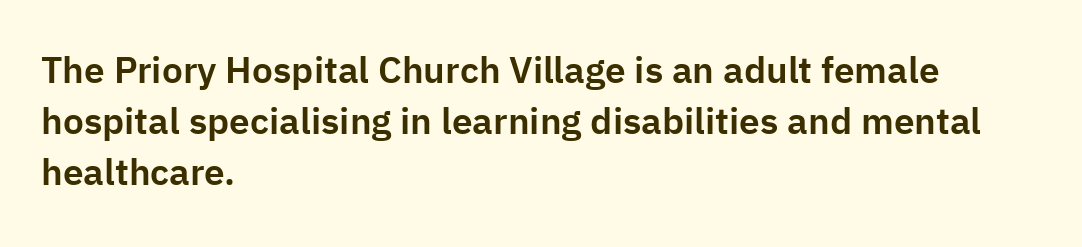
The image shows 37 px sans-serif type, upright; set left-aligned, normal line spacing (1.38x), normal letter spacing, not underlined; low stroke contrast and a medium x-height.
